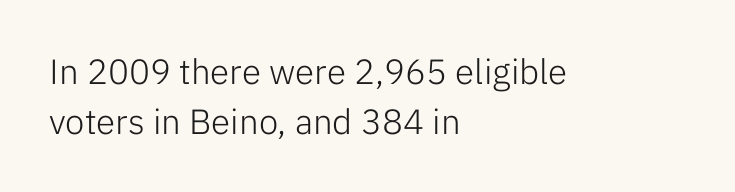
The image shows 35 px light sans-serif type, upright; set left-aligned, normal line spacing (1.44x), normal letter spacing, not underlined; low stroke contrast and a medium x-height.
